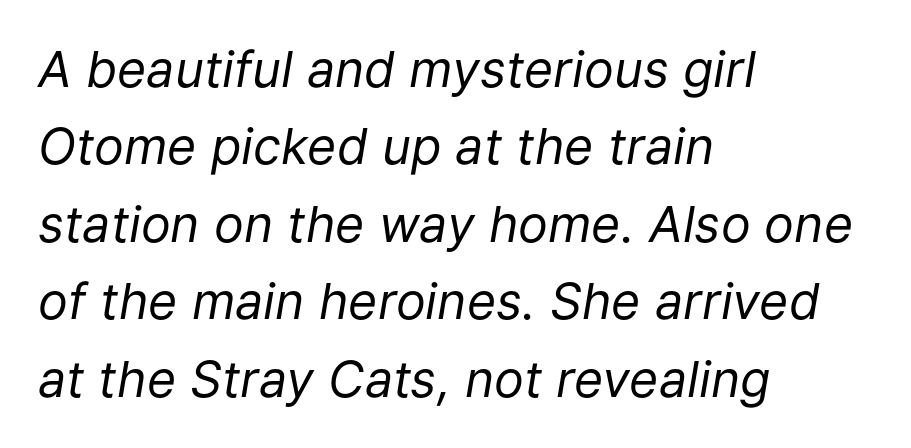
Check the space under the baseline: it is left empty. Here the designer chose a conventional face with non-uniform glyph widths. Tracking value appears to be zero — textbook default spacing. Each line starts at the same left margin while the right side varies. Whoever set this chose a conventional vertical rhythm. Stems and bowls with no extra thickness — not bold.
